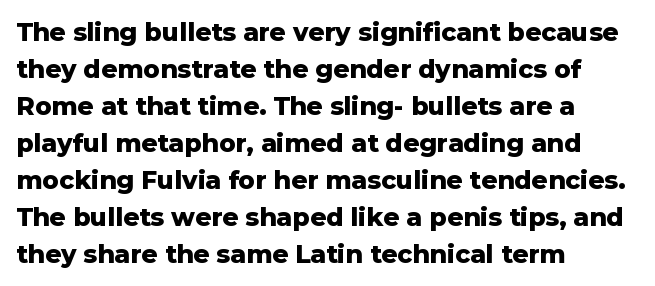
Horizontally, the lines are justified to the leading edge only. These words are printed bold, with thick strokes throughout. These lines sit exactly where default settings would place them. Every character sits straight up, as roman type does. Beneath every word, the page is bare.
